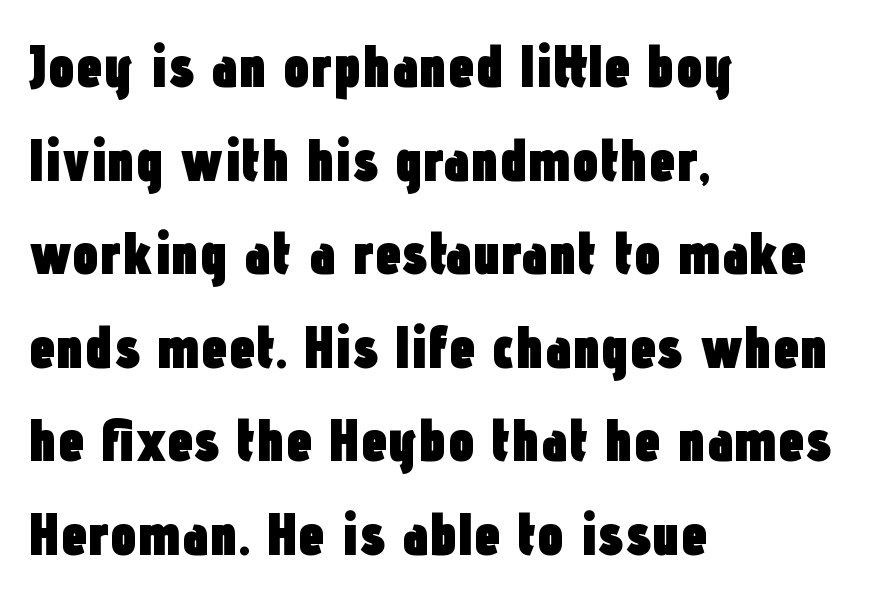
Observe the ordinary spacing: letters are neighbours, not strangers. I'd describe the lettering as bold — thick and assertive. Type style note: lacks serifs. When letters stand straight like this, we call the style roman or upright. What's the leading like? Ordinary, nothing unusual. Character widths vary here, with narrow letters taking less room than wide ones.
